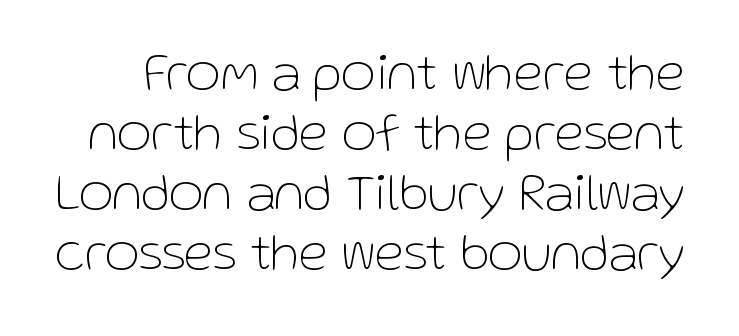
The image shows 53 px thin sans-serif type, upright; set tight line spacing (1.13x), normal letter spacing, not underlined; low stroke contrast and a medium x-height.
